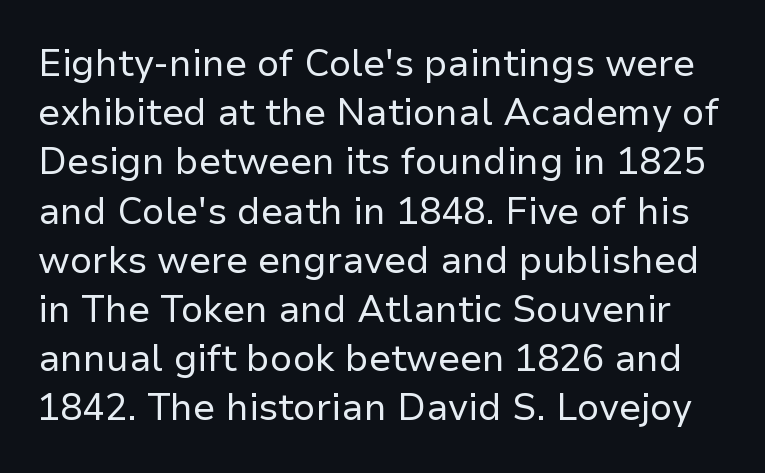
{"serif": "no", "italic": "no", "bold": "no", "weight": "regular", "width": "normal", "stroke_contrast": "low", "x_height": "medium", "monospaced": "no", "underline": "no", "line_spacing": "normal", "line_spacing_ratio": 1.33, "letter_spacing": "normal", "letter_spacing_em": 0.0, "glyph_px": 37}
